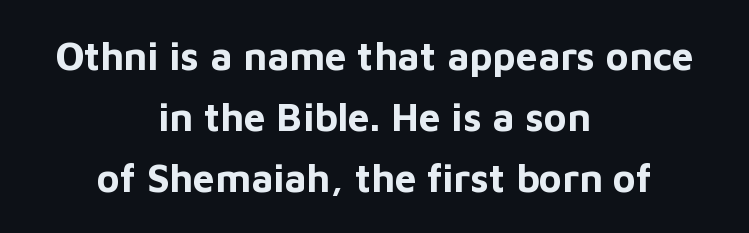
Q: Is the text bold? A: Yes.
Q: Is the text italic (slanted)? A: No, it is upright.
Q: Is the typeface a serif or a sans-serif typeface? A: Sans-serif.
Q: Is the text underlined? A: No.
Q: How is the paragraph aligned? A: Centered.
Q: Is the spacing between letters normal or unusually wide? A: Normal.
Q: Is the spacing between lines tight, normal or loose? A: Normal.
Q: Width (condensed, normal, or wide)? A: Normal.
Q: Stroke contrast? A: Low.
Q: x-height? A: Medium.
Q: Monospaced? A: No.
